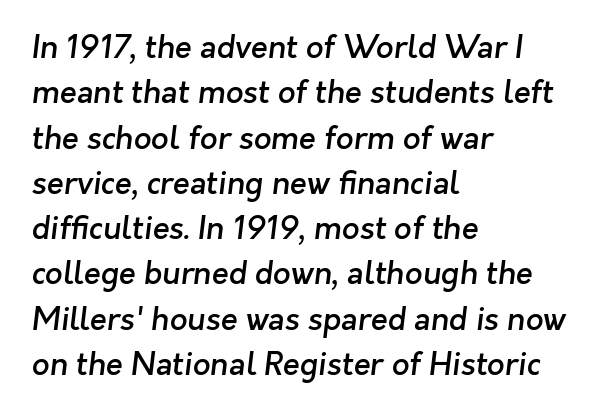
Q: Is the text bold? A: Semi-bold.
Q: Is the typeface a serif or a sans-serif typeface? A: Sans-serif.
Q: Is the text underlined? A: No.
Q: How is the paragraph aligned? A: Left-aligned.
Q: Is the spacing between letters normal or unusually wide? A: Normal.
Q: Is the spacing between lines tight, normal or loose? A: Normal.
Q: Width (condensed, normal, or wide)? A: Normal.
Q: Stroke contrast? A: Low.
Q: x-height? A: Medium.
Q: Monospaced? A: No.
